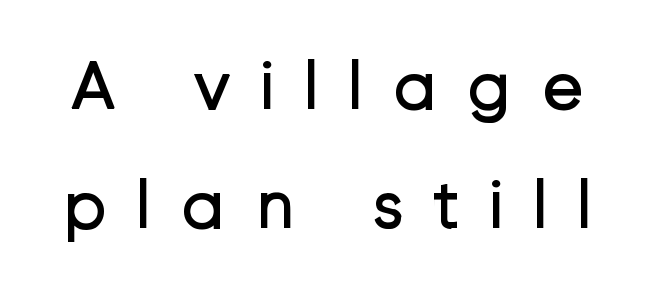
The image shows 71 px regular-weight sans-serif type, upright; set normal line spacing (1.68x), unusually wide letter spacing (+0.41 em), not underlined; low stroke contrast and a medium x-height.
